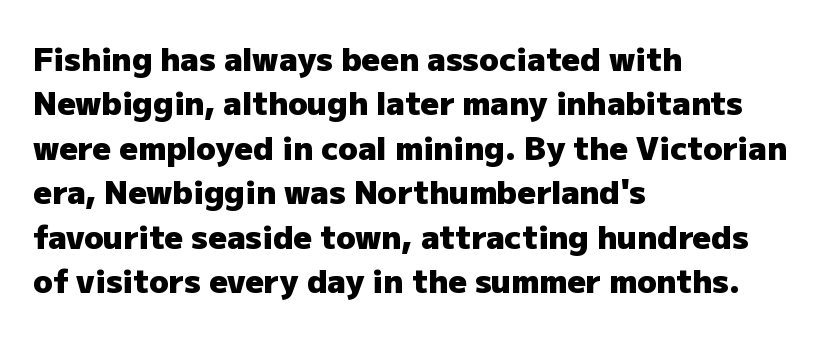
Nobody touched the tracking dial on this one. The letters advance in unequal steps, a hallmark of proportional type. Every character sits straight up, as roman type does. Thick stems and heavy bowls — unmistakably bold. The rows are spaced the way most documents space them. This rendering features lettering with no underline.
